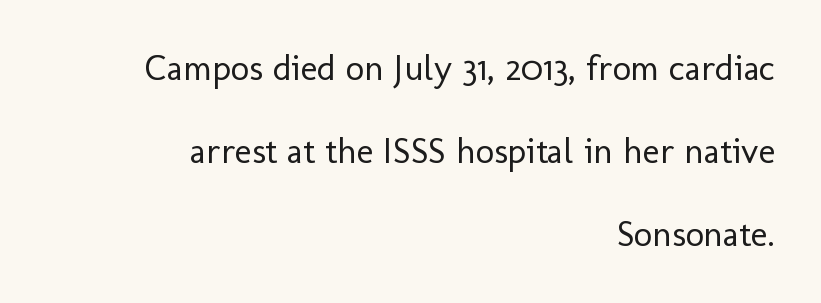
The image shows 36 px regular-weight sans-serif type, upright; set right-aligned, loose line spacing (2.31x), normal letter spacing, not underlined; low stroke contrast and a medium x-height.
